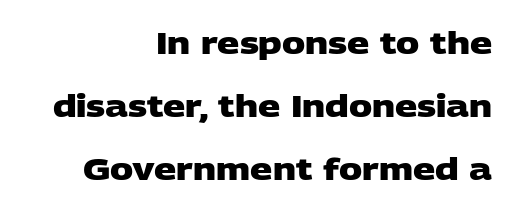
The image shows 31 px heavy, wide sans-serif type; set right-aligned, loose line spacing (2.03x), normal letter spacing, not underlined; low stroke contrast and a large x-height.
